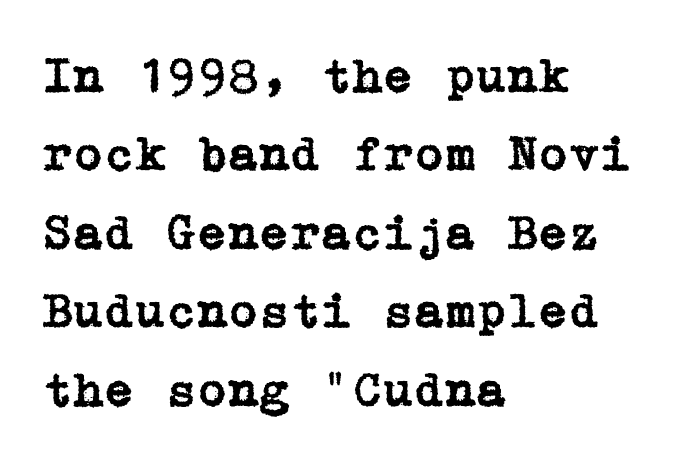
{"serif": "yes", "italic": "no", "width": "normal", "stroke_contrast": "low", "x_height": "medium", "underline": "no", "align": "left", "line_spacing": "normal", "line_spacing_ratio": 1.57, "letter_spacing": "normal", "letter_spacing_em": 0.0, "glyph_px": 50}
